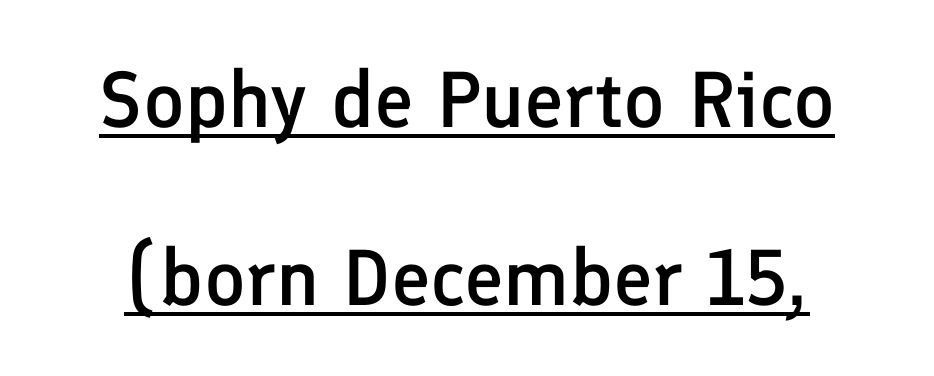
{"serif": "no", "italic": "no", "bold": "semi", "weight": "semibold", "width": "normal", "stroke_contrast": "low", "x_height": "medium", "monospaced": "no", "underline": "yes", "line_spacing": "loose", "line_spacing_ratio": 2.25, "letter_spacing": "normal", "letter_spacing_em": 0.0, "glyph_px": 79}
